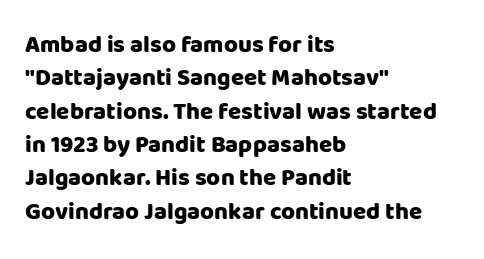
You can tell it's not italic because the verticals are truly vertical. Descender tails drop into unmarked territory. Baseline-to-baseline distance is the conventional proportion of letter height. Nobody touched the tracking dial on this one. Thick stems and heavy bowls — unmistakably bold. One-word summary of the alignment: left.
